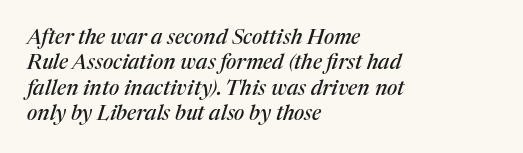
{"italic": "yes", "lean": "right", "slant_degrees": 17, "underline": "no", "align": "left", "line_spacing_ratio": 1.21, "letter_spacing": "normal", "letter_spacing_em": 0.0, "glyph_px": 21}
